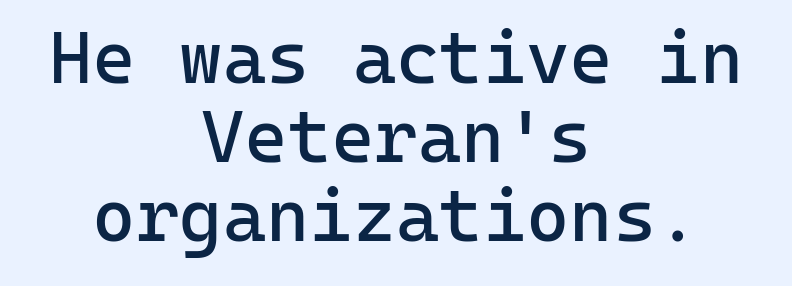
A bare baseline throughout the passage. Stems here are at most as thick as an everyday book face. Horizontal alignment here is central, giving a formal, balanced look. Successive baselines arrive quickly, one right under another. Spacing verdict: monospaced, one width for all characters.
